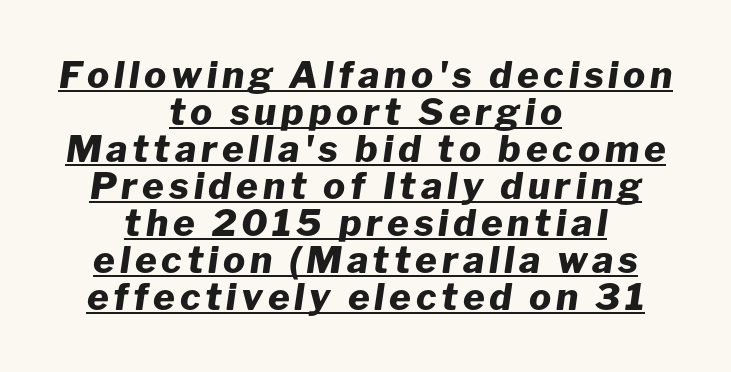
The image shows 37 px heavy type, italic (leaning right); set centered, tight line spacing (1.0x), underlined; low stroke contrast and a medium x-height.
